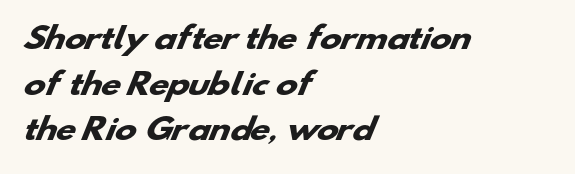
{"serif": "no", "bold": "yes", "weight": "heavy", "width": "wide", "stroke_contrast": "low", "x_height": "small", "monospaced": "no", "underline": "no", "align": "left", "line_spacing": "normal", "line_spacing_ratio": 1.57, "letter_spacing": "normal", "letter_spacing_em": 0.0, "glyph_px": 29}
